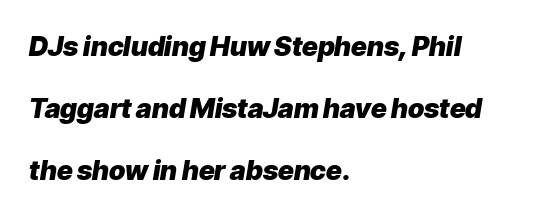
Q: Is the text bold? A: Yes.
Q: Is the text italic (slanted)? A: Yes, it leans right by about 9 degrees.
Q: Is the text underlined? A: No.
Q: How is the paragraph aligned? A: Left-aligned.
Q: Is the spacing between letters normal or unusually wide? A: Normal.
Q: Is the spacing between lines tight, normal or loose? A: Loose.
